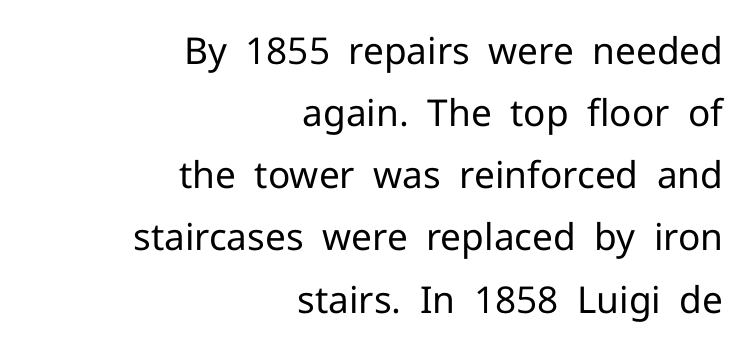
Leading matches the norm, producing a regular column. The face used here is proportionally spaced, like ordinary book or web type. Font category for this specimen: sans-serif. Stems here are at most as thick as an everyday book face.
